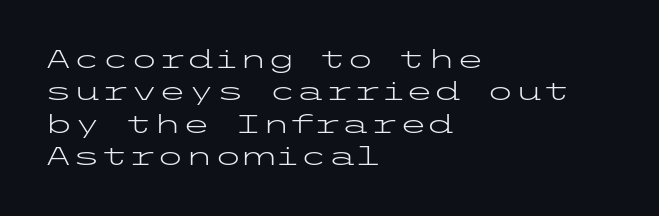
Q: Is the text bold? A: No.
Q: Is the text italic (slanted)? A: No, it is upright.
Q: Is the text underlined? A: No.
Q: How is the paragraph aligned? A: Left-aligned.
Q: Is the spacing between letters normal or unusually wide? A: Normal.
Q: Is the spacing between lines tight, normal or loose? A: Normal.
